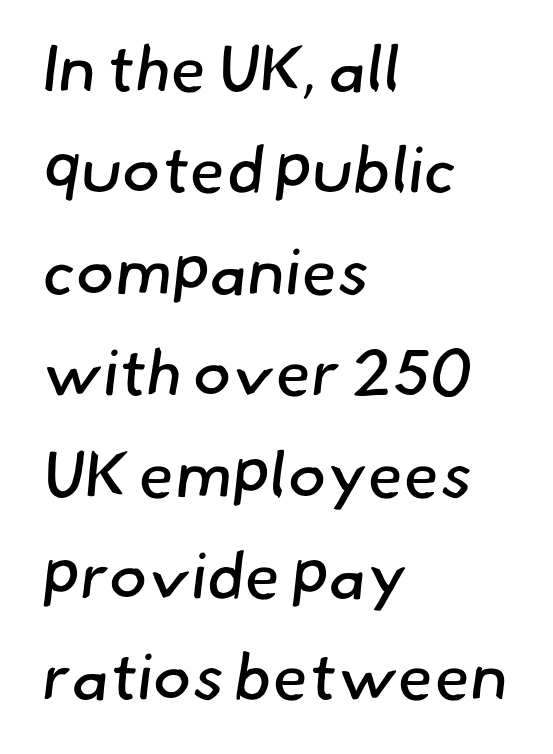
Type without underlining. Nothing sits at the stroke ends, so this counts as sans-serif. A typesetter would call this proportional, since set widths differ per character. This rendering uses left alignment, leaving the right contour irregular. Each new line begins a customary step beneath the previous one.
